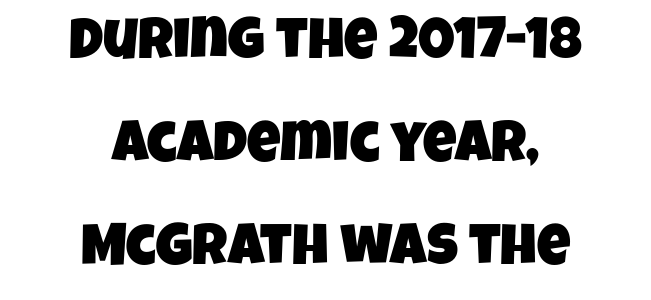
Q: Is the typeface a serif or a sans-serif typeface? A: Sans-serif.
Q: Is the text underlined? A: No.
Q: How is the paragraph aligned? A: Centered.
Q: Is the spacing between letters normal or unusually wide? A: Normal.
Q: Width (condensed, normal, or wide)? A: Condensed.
Q: Stroke contrast? A: Low.
Q: x-height? A: Large.
Q: Monospaced? A: No.
